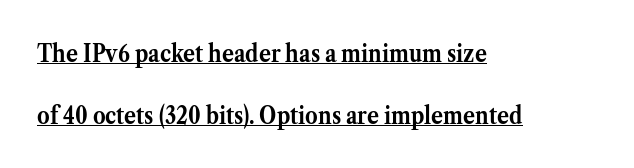
Q: Is the text bold? A: Yes.
Q: Is the text italic (slanted)? A: No, it is upright.
Q: Is the text underlined? A: Yes.
Q: How is the paragraph aligned? A: Left-aligned.
Q: Is the spacing between letters normal or unusually wide? A: Normal.
Q: Is the spacing between lines tight, normal or loose? A: Loose.
